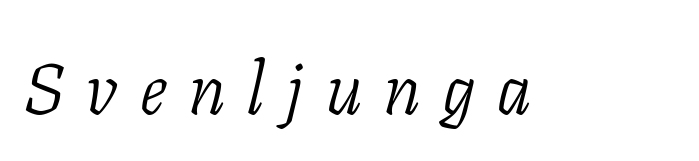
{"serif": "yes", "italic": "yes", "lean": "right", "slant_degrees": 11, "bold": "no", "weight": "light", "width": "condensed", "stroke_contrast": "low", "x_height": "medium", "monospaced": "no", "underline": "no", "letter_spacing": "wide", "letter_spacing_em": 0.31, "glyph_px": 72}
